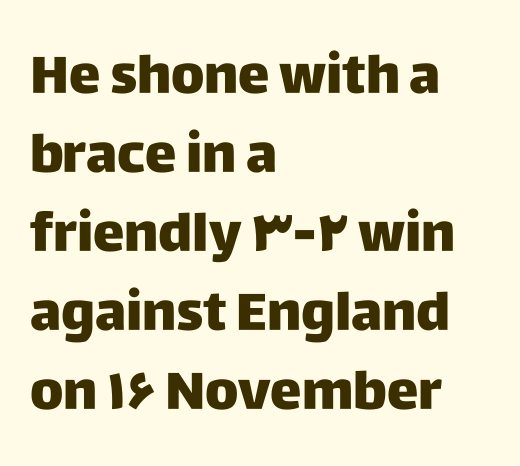
The image shows 53 px sans-serif type, upright; set left-aligned, normal line spacing (1.49x), normal letter spacing, not underlined; low stroke contrast and a large x-height.
